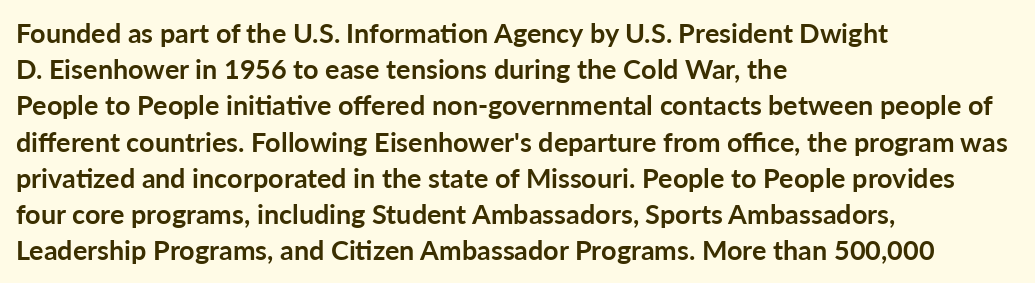
{"italic": "no", "bold": "yes", "underline": "no", "align": "left", "line_spacing": "normal", "line_spacing_ratio": 1.34, "letter_spacing": "normal", "letter_spacing_em": 0.0, "glyph_px": 27}
